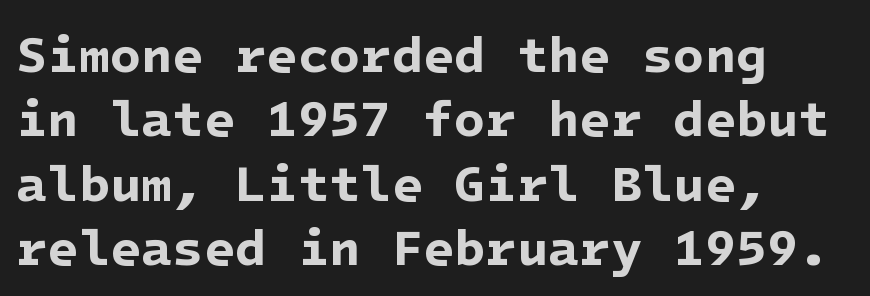
The image shows 51 px bold sans-serif type; set left-aligned, normal line spacing (1.26x), normal letter spacing, not underlined; low stroke contrast and a medium x-height.
